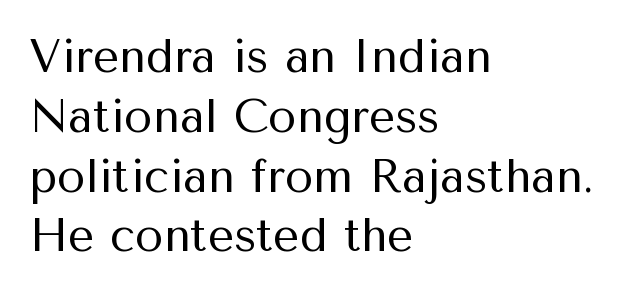
{"serif": "no", "italic": "no", "bold": "no", "weight": "regular", "width": "normal", "stroke_contrast": "medium", "x_height": "medium", "monospaced": "no", "underline": "no", "align": "left", "line_spacing": "normal", "line_spacing_ratio": 1.3, "letter_spacing": "normal", "letter_spacing_em": 0.0, "glyph_px": 46}
